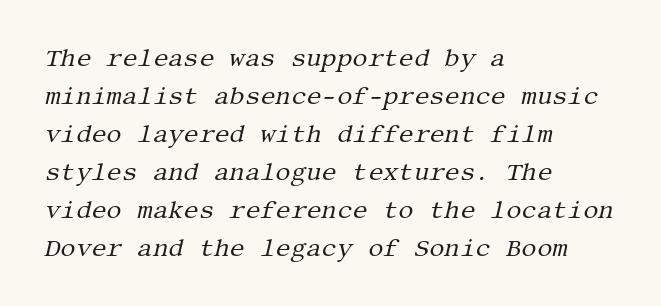
{"italic": "yes", "lean": "right", "slant_degrees": 13, "bold": "no", "underline": "no", "align": "left", "line_spacing": "normal", "line_spacing_ratio": 1.58, "letter_spacing": "normal", "letter_spacing_em": 0.0, "glyph_px": 24}
